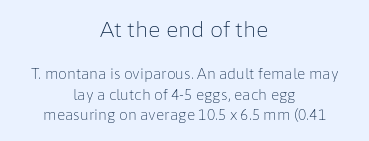
The lines are quadded center. If you measured baseline to baseline, you'd find a middling distance. This rendering features lettering with no underline. No letter is thick-stroked: the sample isn't bold.
